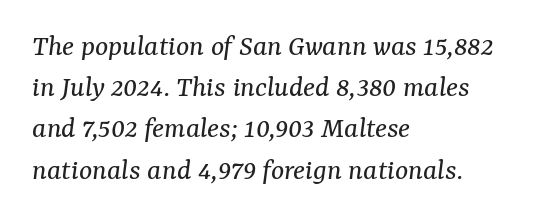
Each word holds together tightly as a unit, with standard inter-letter gaps. Heaviness? Minimal to ordinary, like unemphasized prose. Varying glyph widths throughout — classic text-font behaviour. One glance says typical: line gaps are just what's usual.
